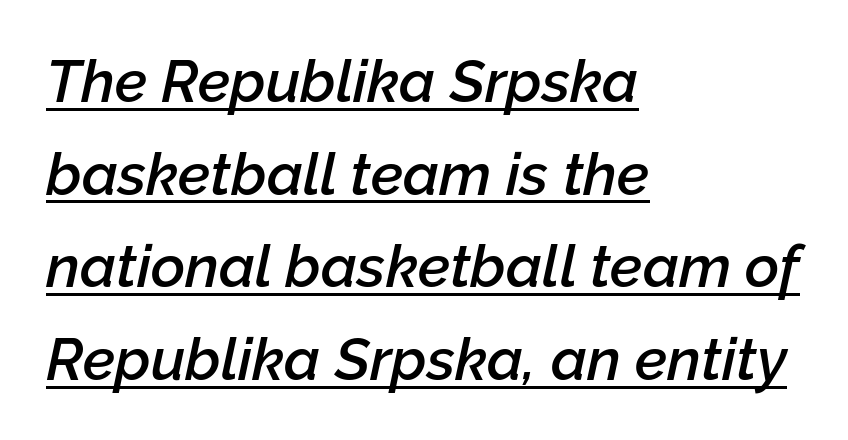
Is there an underline? Yes — a line sits under the letters. The rendering keeps characters at their native spacing. A typesetter would call this leading conventional body-copy spacing. Line starts are locked; line ends wander.
